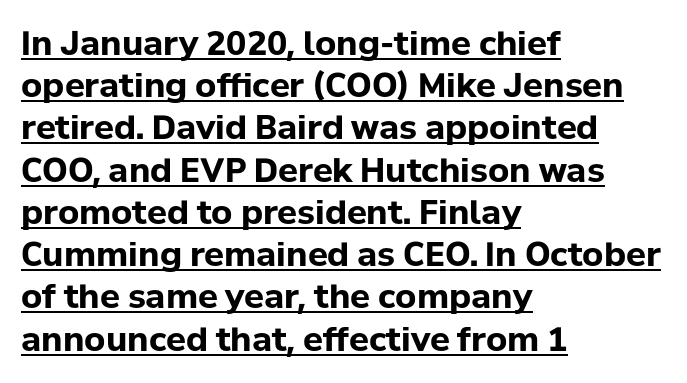
The paragraph has a hard left edge and a soft right edge. Does the type have serifs? No, each stem ends abruptly. This sample carries an underscore along the baseline area. Vertical spacing — default. Posture: straight, roman, zero tilt. You could not count columns in this text — the font is proportionally spaced.
